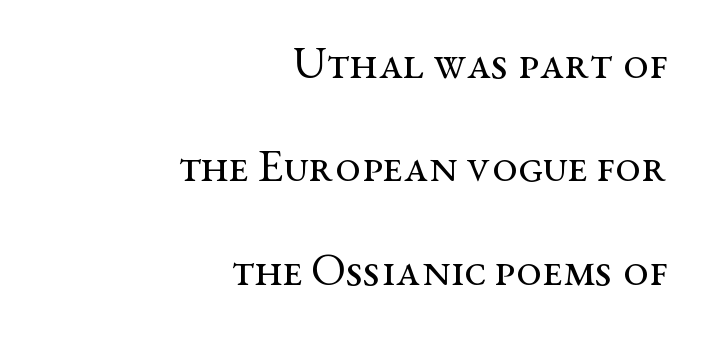
The type family on display is of the serif kind. Each stroke keeps to a modest, everyday thickness or less. If you drew a ruler down the right edge, every line would touch it. Decoration check: the copy has no underline. The letters advance in unequal steps, a hallmark of proportional type.
